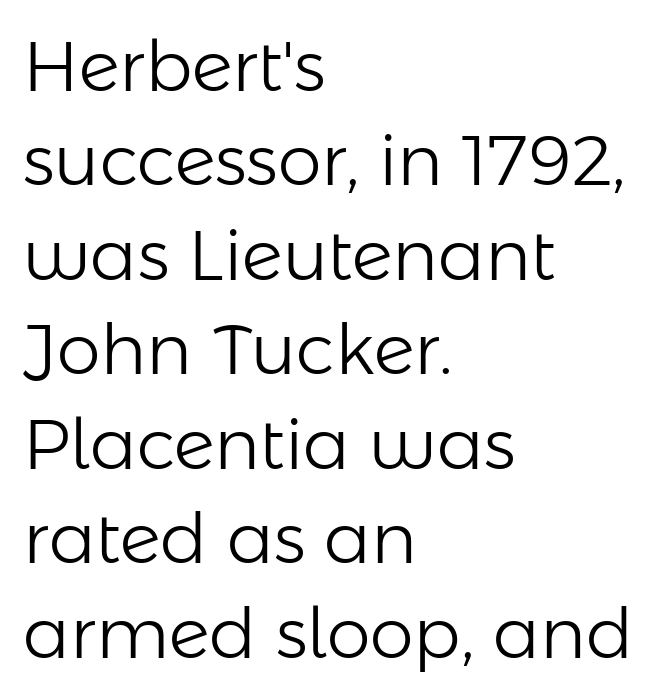
Q: Is the text bold? A: No.
Q: Is the text italic (slanted)? A: No, it is upright.
Q: Is the typeface a serif or a sans-serif typeface? A: Sans-serif.
Q: Is the text underlined? A: No.
Q: How is the paragraph aligned? A: Left-aligned.
Q: Is the spacing between letters normal or unusually wide? A: Normal.
Q: Is the spacing between lines tight, normal or loose? A: Normal.
Q: Width (condensed, normal, or wide)? A: Normal.
Q: Stroke contrast? A: Low.
Q: x-height? A: Medium.
Q: Monospaced? A: No.
